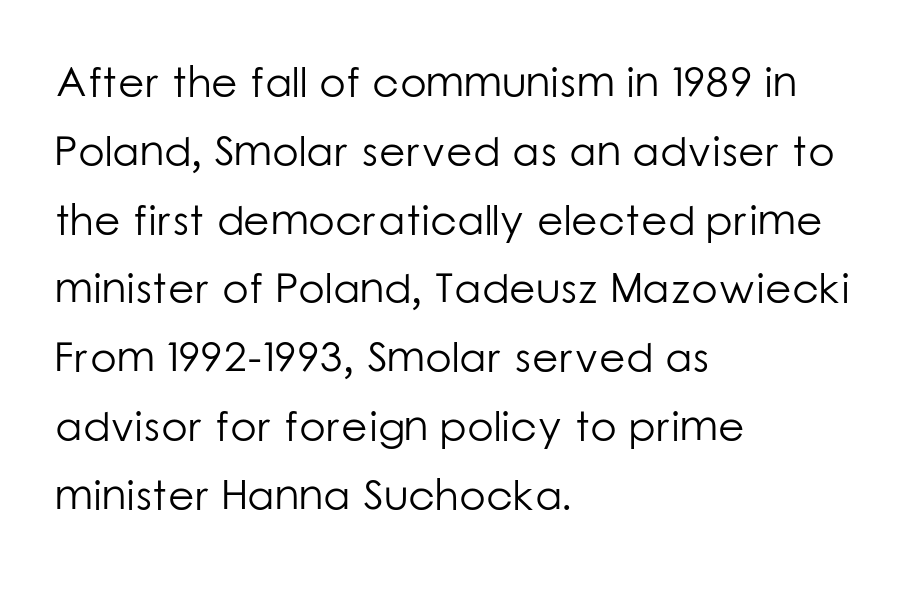
Q: Is the text bold? A: No.
Q: Is the text italic (slanted)? A: No, it is upright.
Q: Is the typeface a serif or a sans-serif typeface? A: Sans-serif.
Q: Is the text underlined? A: No.
Q: How is the paragraph aligned? A: Left-aligned.
Q: Is the spacing between letters normal or unusually wide? A: Normal.
Q: Is the spacing between lines tight, normal or loose? A: Normal.
Q: Width (condensed, normal, or wide)? A: Normal.
Q: Stroke contrast? A: Low.
Q: x-height? A: Medium.
Q: Monospaced? A: No.
